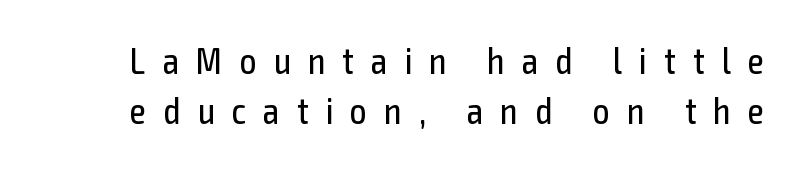
Q: Is the text bold? A: No.
Q: Is the text italic (slanted)? A: No, it is upright.
Q: Is the typeface a serif or a sans-serif typeface? A: Sans-serif.
Q: Is the text underlined? A: No.
Q: Is the spacing between letters normal or unusually wide? A: Unusually wide.
Q: Is the spacing between lines tight, normal or loose? A: Normal.
Q: Width (condensed, normal, or wide)? A: Condensed.
Q: x-height? A: Medium.
Q: Monospaced? A: No.
